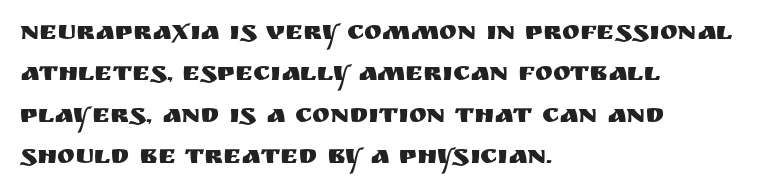
{"italic": "no", "underline": "no", "align": "left", "line_spacing": "normal", "line_spacing_ratio": 1.53, "letter_spacing": "normal", "letter_spacing_em": 0.0, "glyph_px": 27}
